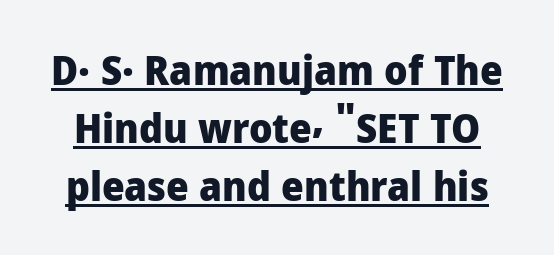
Q: Is the text bold? A: Yes.
Q: Is the text italic (slanted)? A: No, it is upright.
Q: Is the typeface a serif or a sans-serif typeface? A: Sans-serif.
Q: Is the text underlined? A: Yes.
Q: Is the spacing between letters normal or unusually wide? A: Normal.
Q: Is the spacing between lines tight, normal or loose? A: Normal.
Q: Width (condensed, normal, or wide)? A: Normal.
Q: Stroke contrast? A: Low.
Q: x-height? A: Medium.
Q: Monospaced? A: No.
